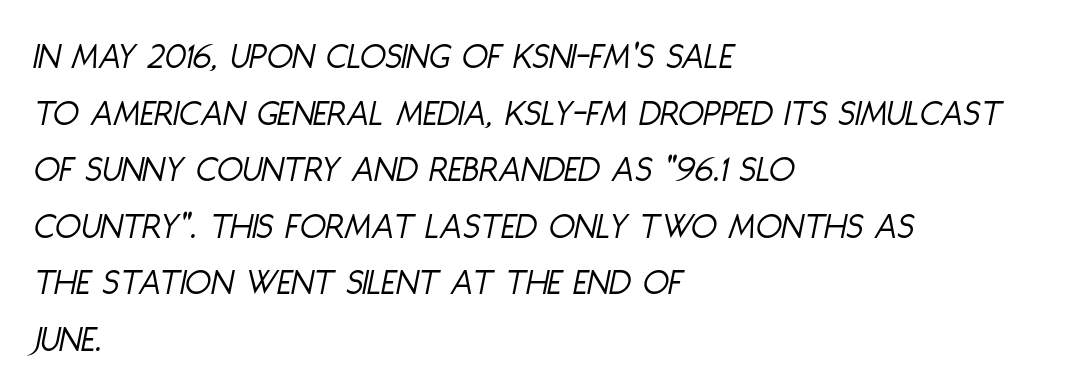
{"italic": "yes", "lean": "right", "slant_degrees": 11, "bold": "no", "weight": "light", "width": "condensed", "stroke_contrast": "low", "x_height": "large", "monospaced": "no", "underline": "no", "align": "left", "line_spacing": "normal", "line_spacing_ratio": 1.49, "letter_spacing": "normal", "letter_spacing_em": 0.0, "glyph_px": 38}
